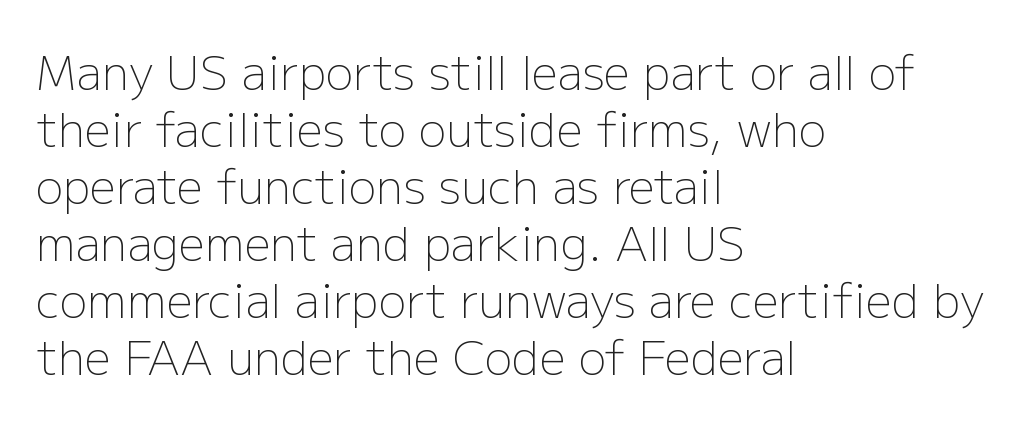
The image shows 46 px light sans-serif type, upright; set left-aligned, line spacing 1.24x, normal letter spacing, not underlined; low stroke contrast and a medium x-height.
